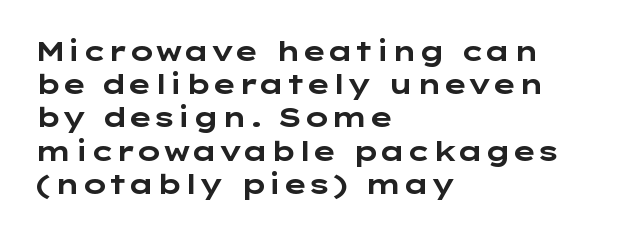
The image shows 27 px bold type, upright; set left-aligned, line spacing 1.23x, normal letter spacing, not underlined.
